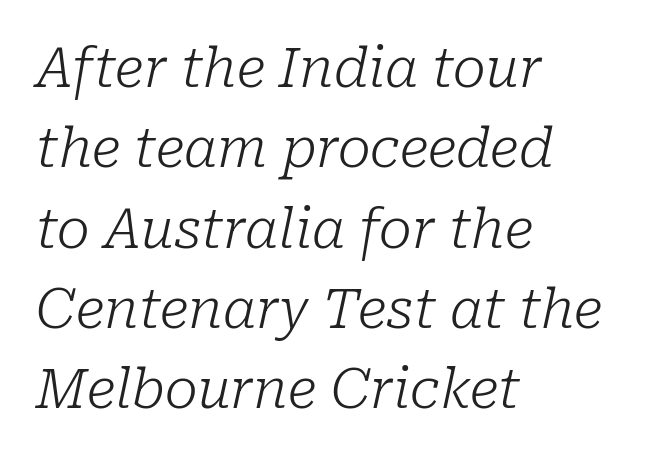
Counters stay open thanks to moderate or lighter strokes. Normally led — the rows are evenly, conventionally spaced. Spacing verdict: proportional, widths tailored to each character. Underline: absent. Unlike a clean sans, this face finishes its strokes with serifs. Horizontal alignment here is leftward, the default for most running prose.
